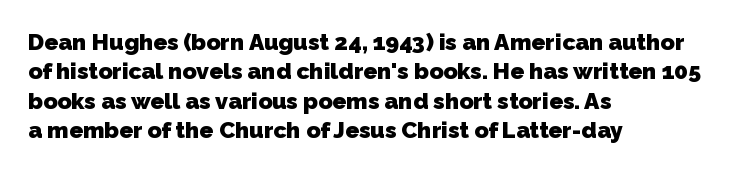
The vertical gap from one line to the next is medium. The characters look thick and weighty, a clear bold. Underlining? Definitely not there. This rendering uses left alignment, leaving the right contour irregular.
